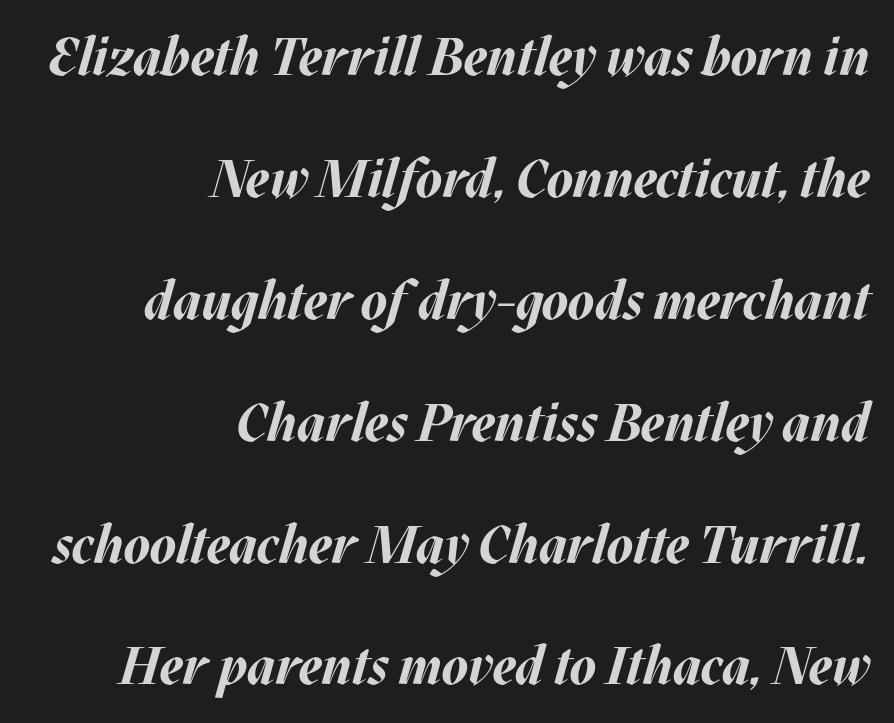
Weight: bold. A great deal of white space separates one row of letters from the next. Letter spacing: default. When letters slant like this, we call the style italic. Does the copy run flush right? Yes — the right margin is perfectly even. Do the characters align in a grid? No, the font is proportional.
